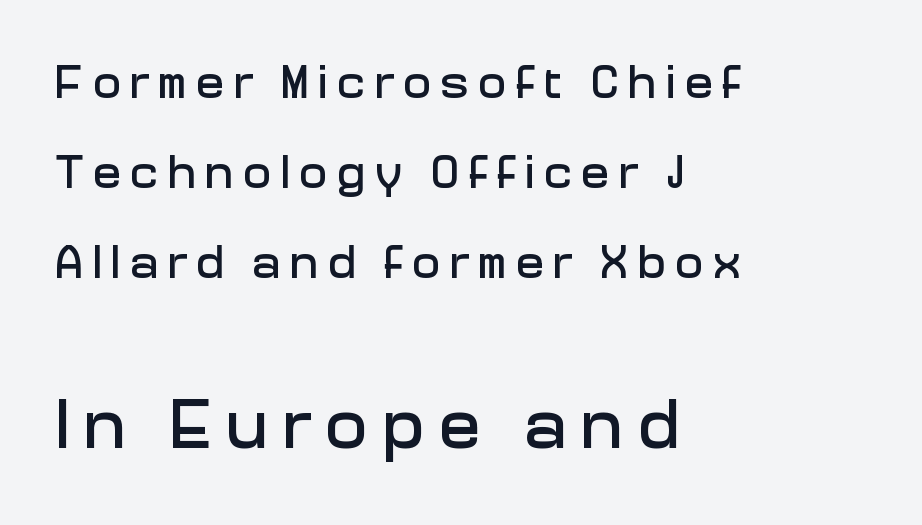
{"serif": "no", "italic": "no", "width": "normal", "stroke_contrast": "low", "x_height": "medium", "monospaced": "no", "underline": "no", "align": "left", "line_spacing": "loose", "line_spacing_ratio": 1.92, "letter_spacing": "wide", "letter_spacing_em": 0.2, "larger_block": "second", "size_ratio": 1.51, "glyph_px": 71}
